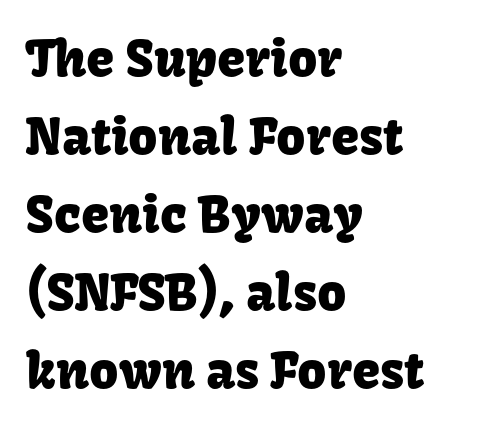
The image shows 51 px sans-serif type, upright; set left-aligned, normal line spacing (1.53x), normal letter spacing, not underlined; low stroke contrast and a medium x-height.
